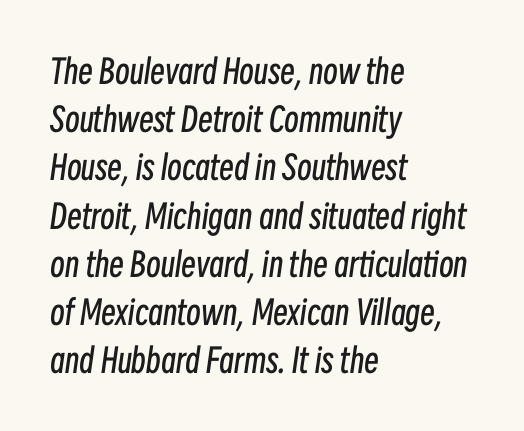
Q: Is the text bold? A: No.
Q: Is the text italic (slanted)? A: Yes, it leans right by about 8 degrees.
Q: Is the text underlined? A: No.
Q: How is the paragraph aligned? A: Left-aligned.
Q: Is the spacing between letters normal or unusually wide? A: Normal.
Q: Is the spacing between lines tight, normal or loose? A: Normal.
Q: Width (condensed, normal, or wide)? A: Condensed.
Q: Stroke contrast? A: Low.
Q: x-height? A: Medium.
Q: Monospaced? A: No.
